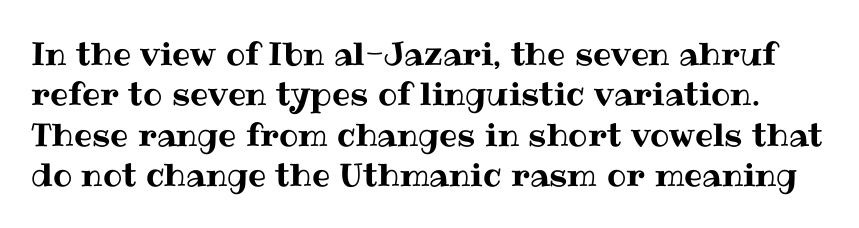
Q: Is the text italic (slanted)? A: No, it is upright.
Q: Is the text underlined? A: No.
Q: Is the spacing between letters normal or unusually wide? A: Normal.
Q: Is the spacing between lines tight, normal or loose? A: Normal.
Q: Width (condensed, normal, or wide)? A: Normal.
Q: Stroke contrast? A: Medium.
Q: x-height? A: Medium.
Q: Monospaced? A: No.
